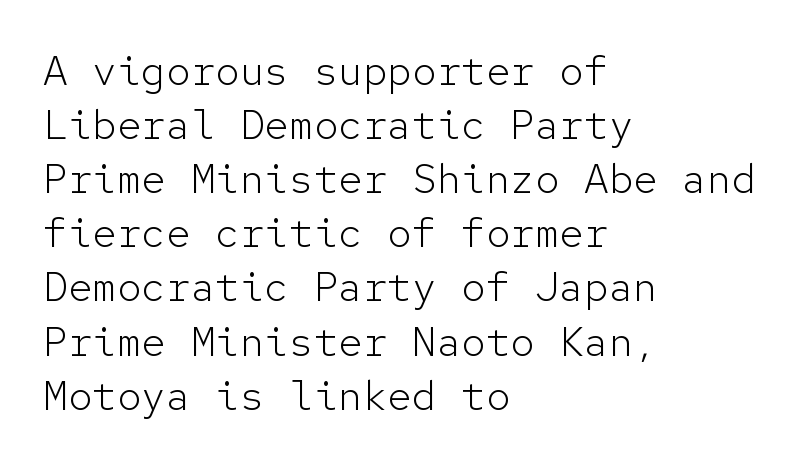
Serifs: no, the terminals of the letterforms are clean. A typesetter would call this monospace, since all characters share one set width. It's the straight-up-and-down kind of type. The rendering keeps characters at their native spacing. Honestly, the row spacing looks completely unremarkable.
